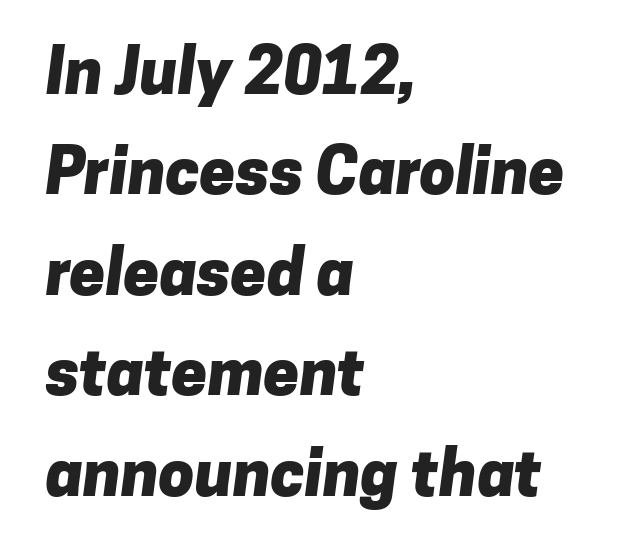
{"serif": "no", "bold": "yes", "weight": "heavy", "width": "normal", "stroke_contrast": "low", "x_height": "medium", "monospaced": "no", "underline": "no", "align": "left", "line_spacing": "normal", "line_spacing_ratio": 1.57, "letter_spacing": "normal", "letter_spacing_em": 0.0, "glyph_px": 64}
